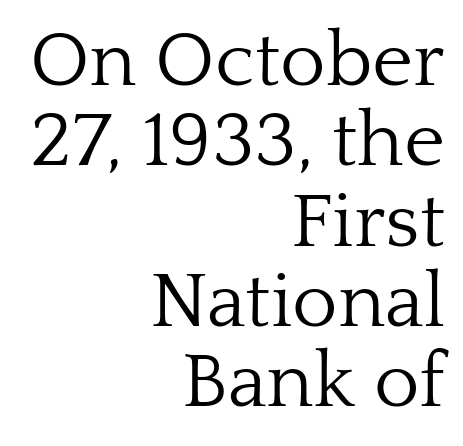
Q: Is the text bold? A: No.
Q: Is the text italic (slanted)? A: No, it is upright.
Q: Is the typeface a serif or a sans-serif typeface? A: Serif.
Q: Is the text underlined? A: No.
Q: How is the paragraph aligned? A: Right-aligned.
Q: Is the spacing between letters normal or unusually wide? A: Normal.
Q: Is the spacing between lines tight, normal or loose? A: Tight.
Q: Width (condensed, normal, or wide)? A: Normal.
Q: Stroke contrast? A: Low.
Q: x-height? A: Medium.
Q: Monospaced? A: No.
